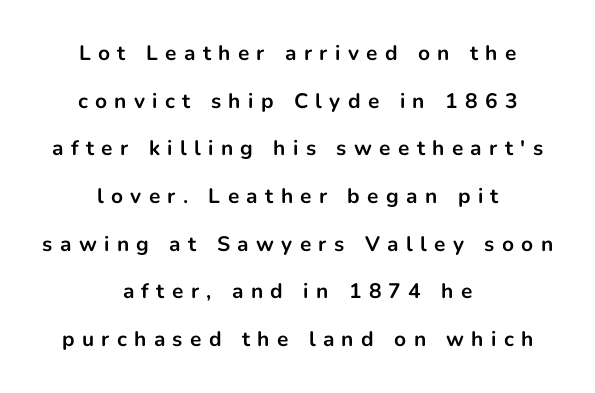
{"italic": "no", "bold": "yes", "underline": "no", "align": "center", "line_spacing": "loose", "line_spacing_ratio": 2.27, "letter_spacing": "wide", "letter_spacing_em": 0.35, "glyph_px": 21}
